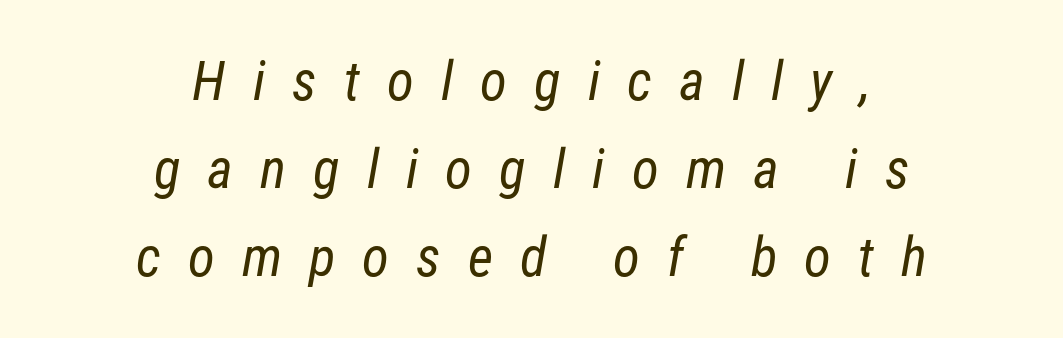
{"serif": "no", "bold": "no", "weight": "regular", "width": "condensed", "stroke_contrast": "low", "x_height": "medium", "monospaced": "no", "underline": "no", "align": "center", "line_spacing": "normal", "line_spacing_ratio": 1.6, "letter_spacing": "wide", "letter_spacing_em": 0.49, "glyph_px": 55}
